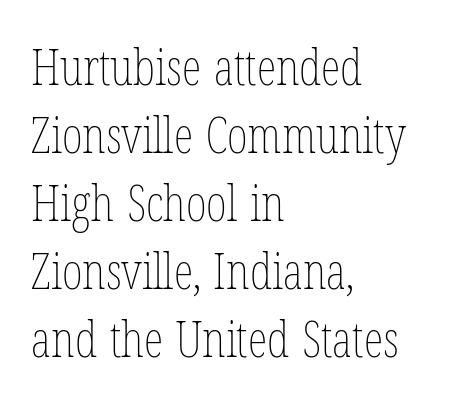
Which margin do the lines hug? The left one — the right edge is uneven. Standard letterfit; no display-style spreading of the glyphs. Is there any slant? The stems are plumb. Think of a printed novel: that variable character pitch is what you see here. What's the leading like? Ordinary, nothing unusual. Each row of text sits above clean, open space.
